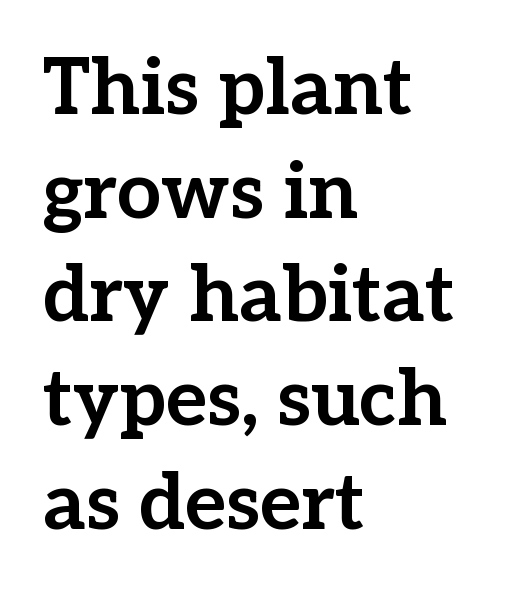
Heft: maximum for text — a bold. Is there any slant? The stems are plumb. This rendering features lettering with no underline. Leading matches the norm, producing a regular column. Is this a sans? No — the strokes have serifs.
